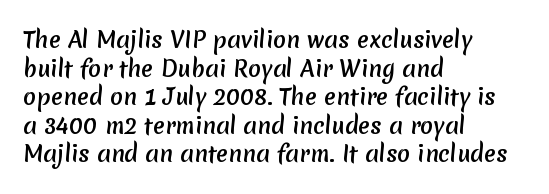
The image shows 22 px bold type; set left-aligned, normal line spacing (1.3x), normal letter spacing, not underlined.
